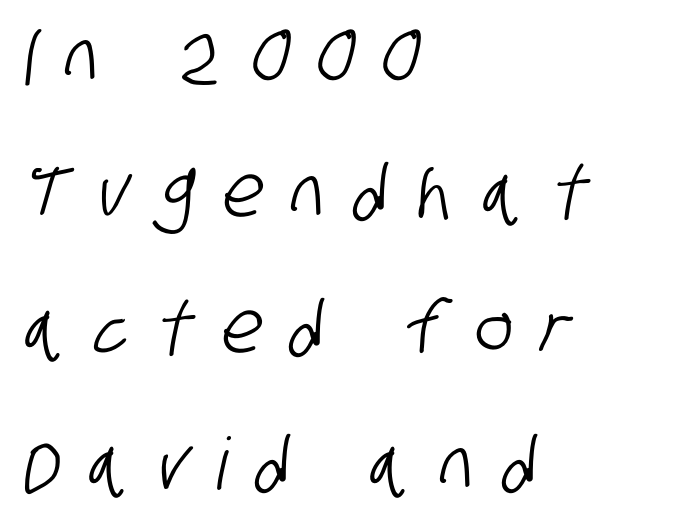
{"serif": "no", "width": "condensed", "stroke_contrast": "low", "x_height": "large", "monospaced": "no", "underline": "no", "align": "left", "line_spacing_ratio": 1.89, "letter_spacing": "wide", "letter_spacing_em": 0.4, "glyph_px": 72}
